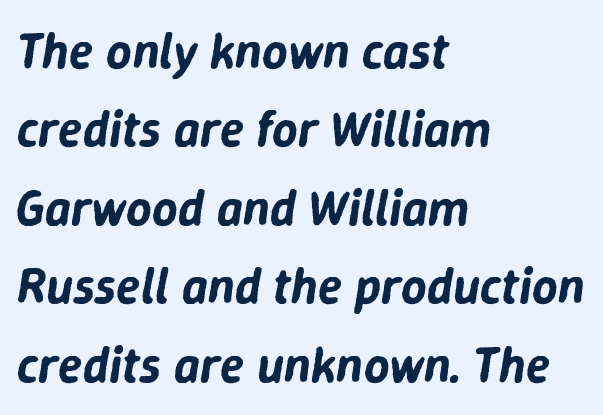
The image shows 50 px text type, italic (leaning right); set left-aligned, normal line spacing (1.57x), normal letter spacing, not underlined; low stroke contrast and a medium x-height.
